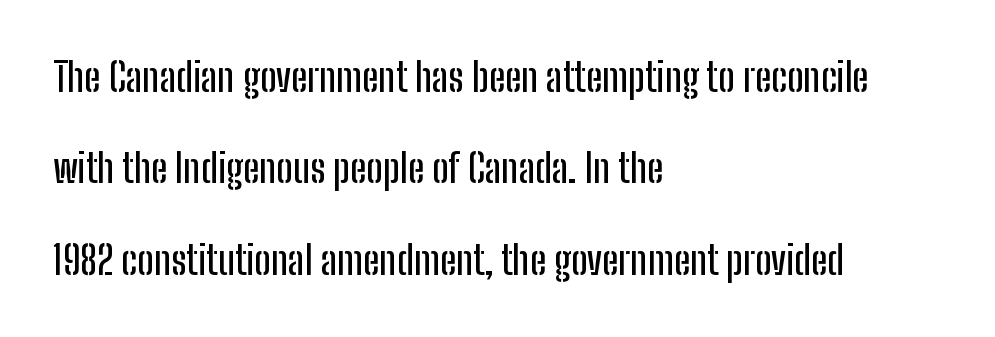
{"serif": "no", "italic": "no", "width": "condensed", "stroke_contrast": "low", "x_height": "medium", "monospaced": "no", "underline": "no", "align": "left", "line_spacing": "loose", "line_spacing_ratio": 2.34, "letter_spacing": "normal", "letter_spacing_em": 0.0, "glyph_px": 39}
